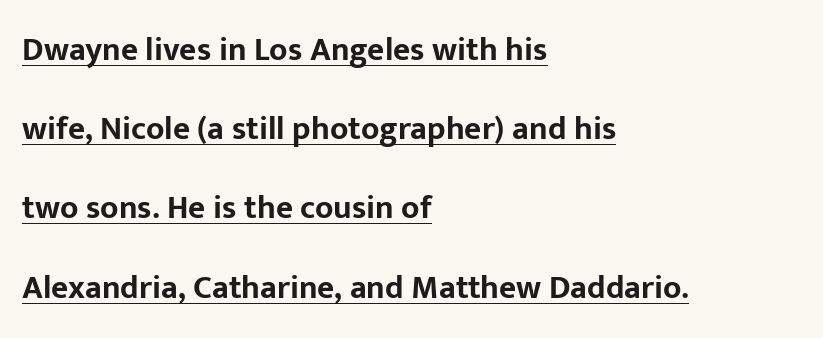
{"serif": "no", "italic": "no", "bold": "yes", "weight": "bold", "width": "normal", "stroke_contrast": "low", "x_height": "medium", "monospaced": "no", "underline": "yes", "align": "left", "line_spacing": "loose", "line_spacing_ratio": 2.4, "letter_spacing": "normal", "letter_spacing_em": 0.0, "glyph_px": 33}
